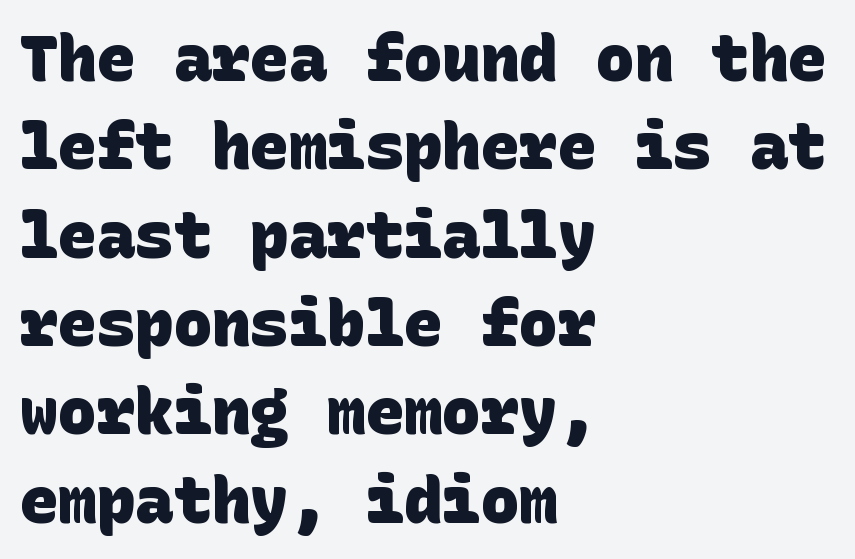
{"serif": "no", "bold": "yes", "weight": "heavy", "width": "normal", "stroke_contrast": "low", "x_height": "large", "underline": "no", "align": "left", "line_spacing": "normal", "line_spacing_ratio": 1.38, "letter_spacing": "normal", "letter_spacing_em": 0.0, "glyph_px": 64}
